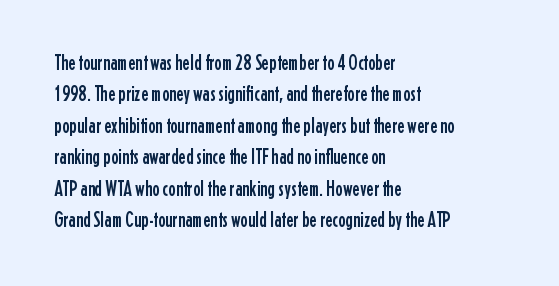
Quick note: underline off. Interline gaps are of average width in this sample. Notice how the stems are strictly vertical — no italics here. How are the letters spaced? Ordinarily, with no added tracking. The lines are quadded left.
